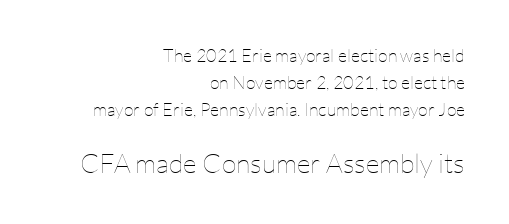
Q: Is the text bold? A: No.
Q: Is the text italic (slanted)? A: No, it is upright.
Q: Is the text underlined? A: No.
Q: How is the paragraph aligned? A: Right-aligned.
Q: Is the spacing between letters normal or unusually wide? A: Normal.
Q: Is the spacing between lines tight, normal or loose? A: Normal.
Q: Which block of text is set in a larger size, the first (top) or the second (bottom)? A: The second (bottom) one.
